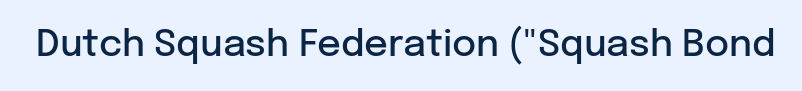
Q: Is the text bold? A: Semi-bold.
Q: Is the text italic (slanted)? A: No, it is upright.
Q: Is the typeface a serif or a sans-serif typeface? A: Sans-serif.
Q: Is the text underlined? A: No.
Q: Is the spacing between letters normal or unusually wide? A: Normal.
Q: Width (condensed, normal, or wide)? A: Normal.
Q: Stroke contrast? A: Low.
Q: x-height? A: Medium.
Q: Monospaced? A: No.
